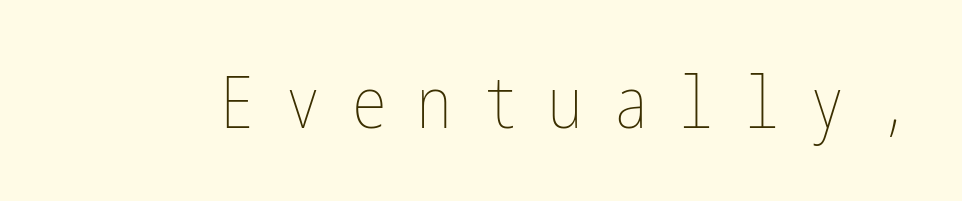
The image shows 72 px thin, condensed type, upright; set unusually wide letter spacing (+0.41 em), not underlined; low stroke contrast and a medium x-height.
